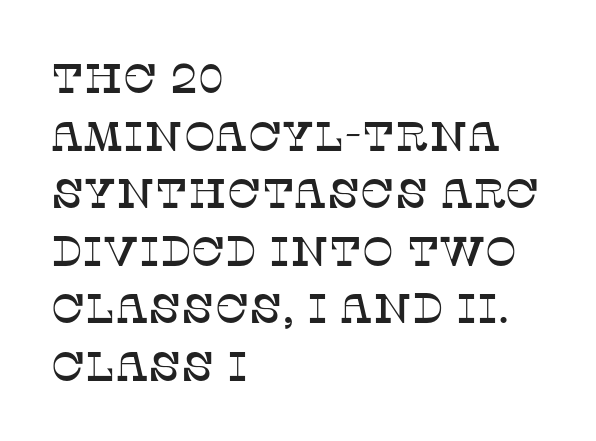
Nobody touched the tracking dial on this one. The font family rendered here belongs to the serif group. In CSS terms this would be text-align: left. Plain, unruled lines of type.
